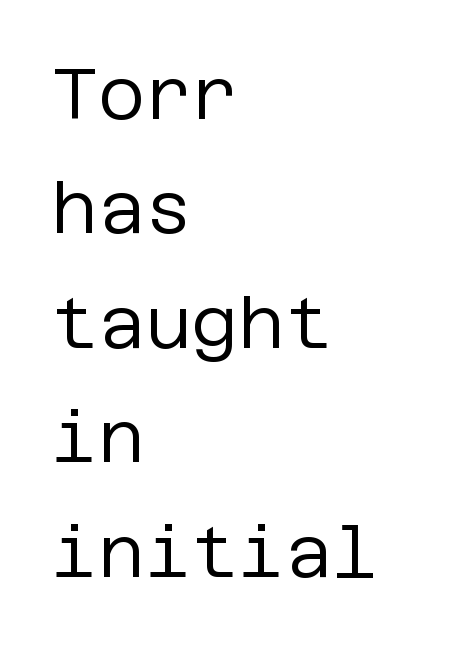
{"serif": "no", "italic": "no", "bold": "no", "weight": "regular", "width": "normal", "stroke_contrast": "low", "x_height": "large", "underline": "no", "align": "left", "line_spacing": "normal", "line_spacing_ratio": 1.59, "letter_spacing": "normal", "letter_spacing_em": 0.0, "glyph_px": 72}
